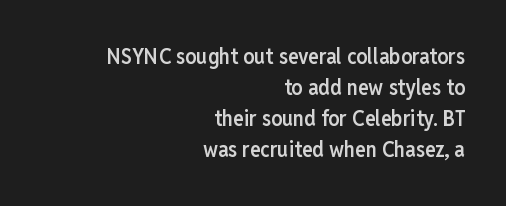
{"italic": "no", "bold": "semi", "underline": "no", "align": "right", "line_spacing": "normal", "line_spacing_ratio": 1.41, "letter_spacing": "normal", "letter_spacing_em": 0.0, "glyph_px": 22}
